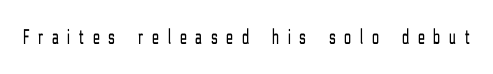
The image shows 22 px text type, upright; set unusually wide letter spacing (+0.41 em), not underlined.
